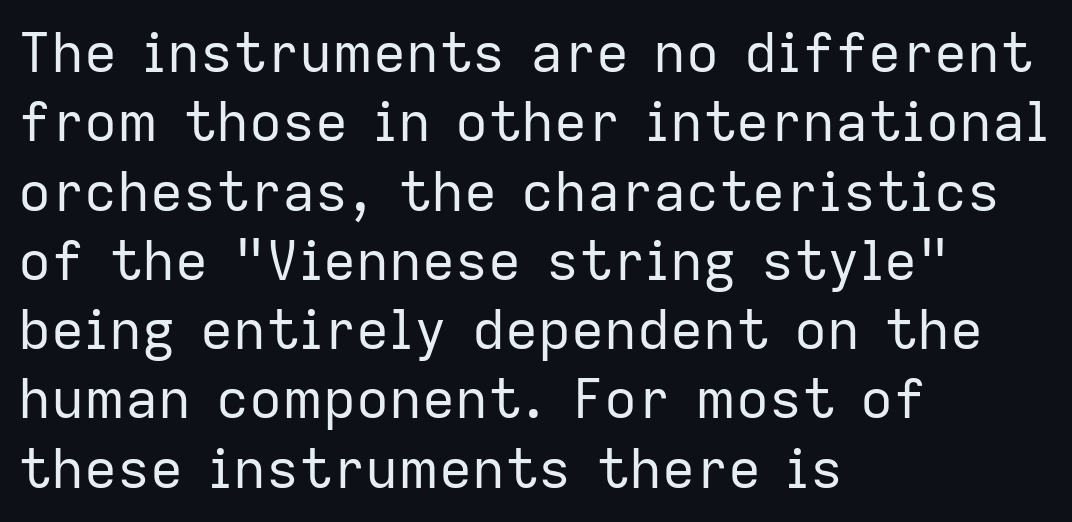
These lines keep a tight, regular rhythm from letter to letter. You could not count columns in this text — the font is proportionally spaced. This reads as an unemphasized weight, regular at the heaviest. Horizontally, the lines are justified to the leading edge only.
